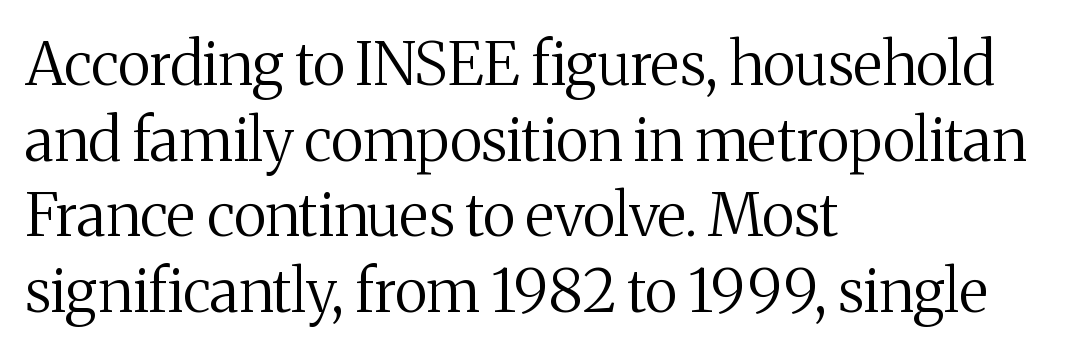
Q: Is the text bold? A: No.
Q: Is the text italic (slanted)? A: No, it is upright.
Q: Is the typeface a serif or a sans-serif typeface? A: Serif.
Q: Is the text underlined? A: No.
Q: How is the paragraph aligned? A: Left-aligned.
Q: Is the spacing between letters normal or unusually wide? A: Normal.
Q: Is the spacing between lines tight, normal or loose? A: Normal.
Q: Width (condensed, normal, or wide)? A: Normal.
Q: Stroke contrast? A: Medium.
Q: x-height? A: Medium.
Q: Monospaced? A: No.
